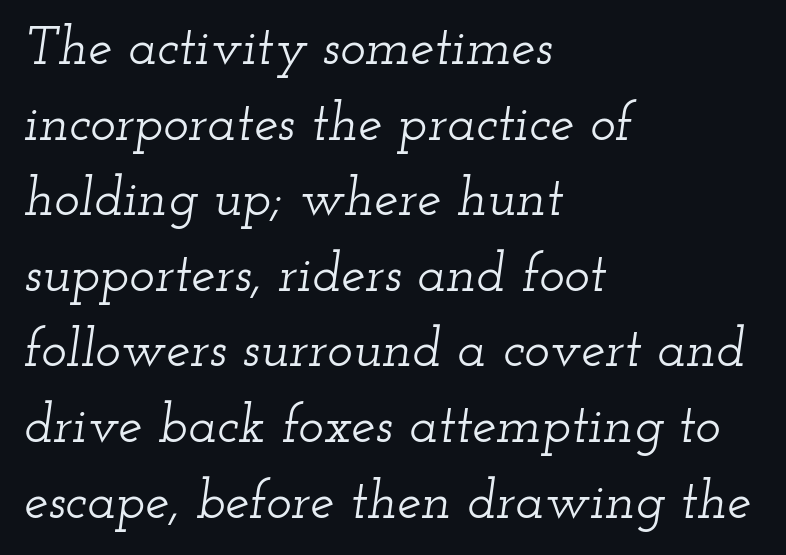
{"serif": "yes", "italic": "yes", "lean": "right", "slant_degrees": 12, "width": "wide", "stroke_contrast": "low", "x_height": "small", "monospaced": "no", "underline": "no", "align": "left", "line_spacing": "normal", "line_spacing_ratio": 1.4, "letter_spacing": "normal", "letter_spacing_em": 0.0, "glyph_px": 54}
